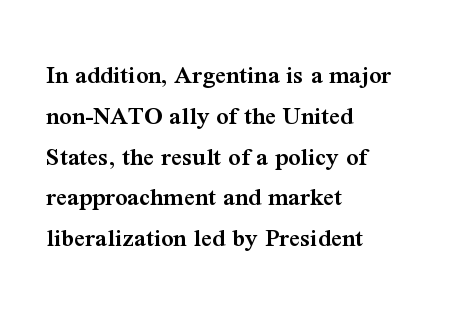
Compared with a centered layout, this one pins lines to the left instead. Compared with typical paragraphs, the rows here are spaced about the same. You can tell it's not italic because the verticals are truly vertical. Bare-footed words on every line. A fair bit of extra ink — the face is semibold, not bold.
